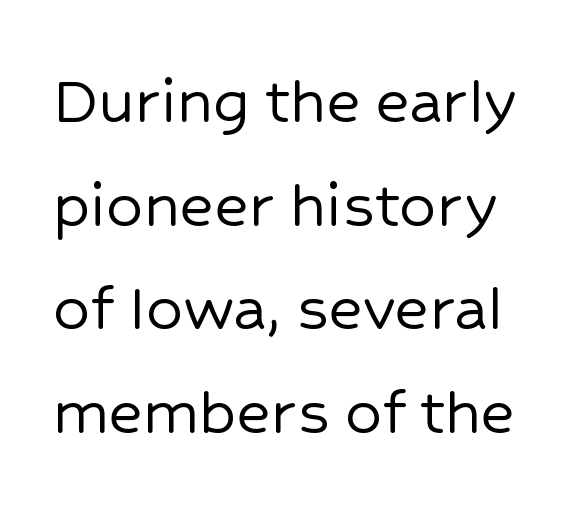
The image shows 73 px sans-serif type, upright; set normal line spacing (1.42x), normal letter spacing, not underlined; low stroke contrast and a medium x-height.
